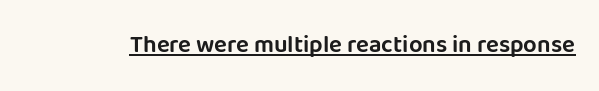
Default kerning and tracking; the words read as compact shapes. Notice how the stems are strictly vertical — no italics here. The glyphs are accompanied by a horizontal stroke just below them.
